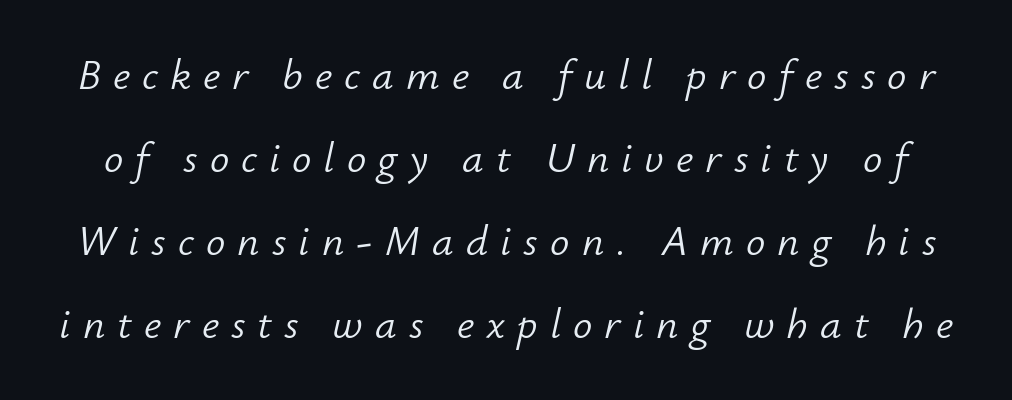
Q: Is the text bold? A: No.
Q: Is the text italic (slanted)? A: Yes, it leans right by about 12 degrees.
Q: Is the text underlined? A: No.
Q: Is the spacing between letters normal or unusually wide? A: Unusually wide.
Q: Is the spacing between lines tight, normal or loose? A: Loose.
Q: Width (condensed, normal, or wide)? A: Normal.
Q: Stroke contrast? A: Low.
Q: x-height? A: Small.
Q: Monospaced? A: No.
